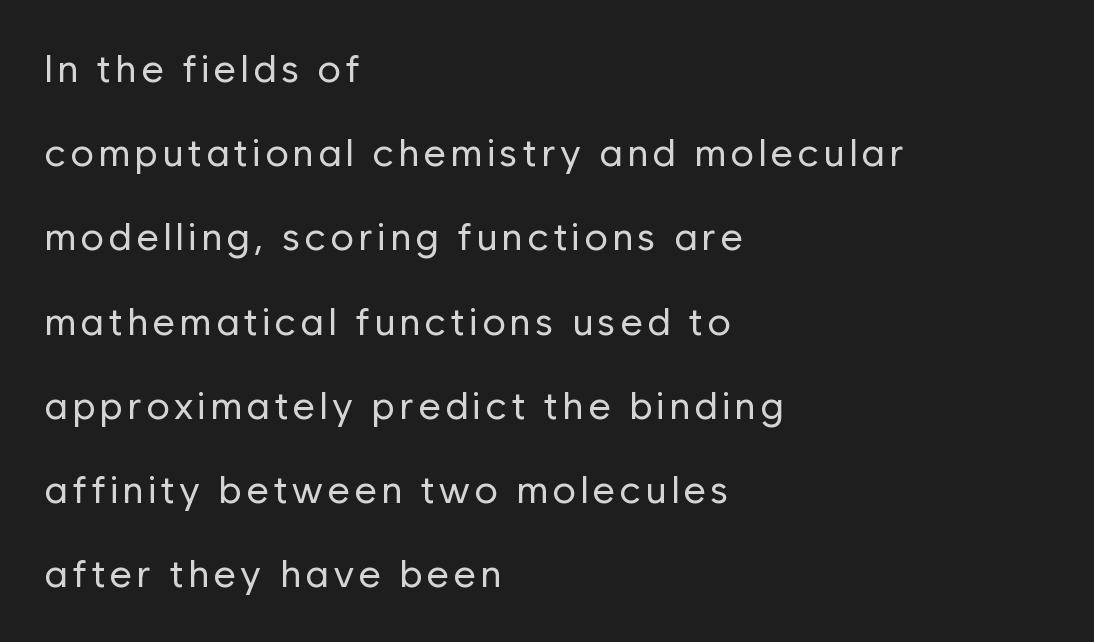
{"serif": "no", "italic": "no", "bold": "no", "weight": "regular", "width": "normal", "stroke_contrast": "low", "x_height": "medium", "monospaced": "no", "underline": "no", "align": "left", "line_spacing": "loose", "line_spacing_ratio": 2.16, "glyph_px": 39}
